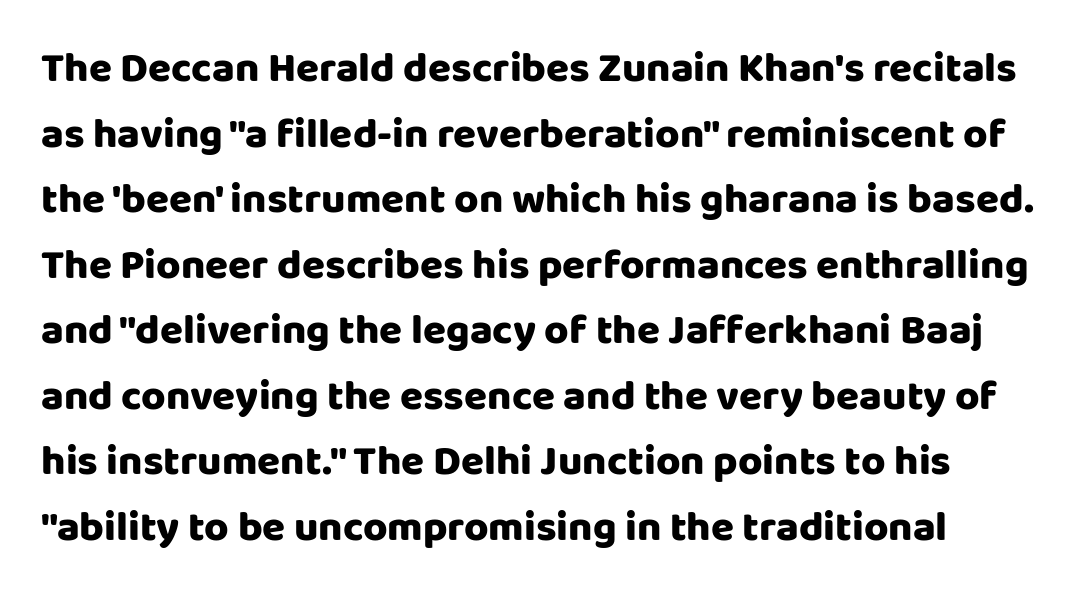
{"serif": "no", "italic": "no", "width": "normal", "stroke_contrast": "low", "x_height": "large", "monospaced": "no", "underline": "no", "line_spacing": "normal", "line_spacing_ratio": 1.56, "letter_spacing": "normal", "letter_spacing_em": 0.0, "glyph_px": 42}
